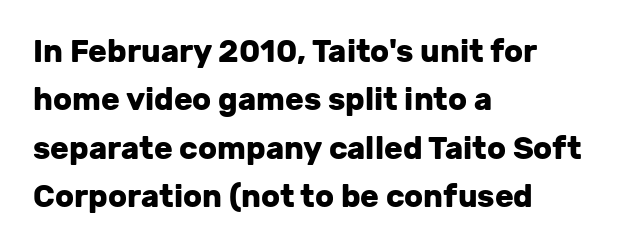
{"serif": "no", "italic": "no", "bold": "yes", "weight": "heavy", "width": "normal", "stroke_contrast": "low", "x_height": "medium", "monospaced": "no", "underline": "no", "align": "left", "line_spacing": "normal", "line_spacing_ratio": 1.56, "letter_spacing": "normal", "letter_spacing_em": 0.0, "glyph_px": 31}
